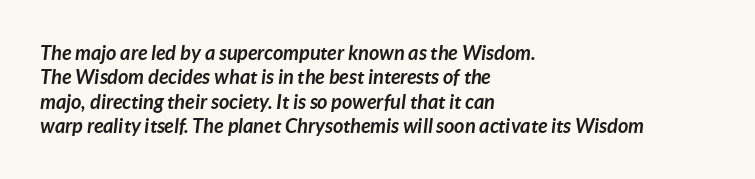
Q: Is the text bold? A: Yes.
Q: Is the text italic (slanted)? A: Yes, it leans right by about 7 degrees.
Q: Is the text underlined? A: No.
Q: How is the paragraph aligned? A: Left-aligned.
Q: Is the spacing between letters normal or unusually wide? A: Normal.
